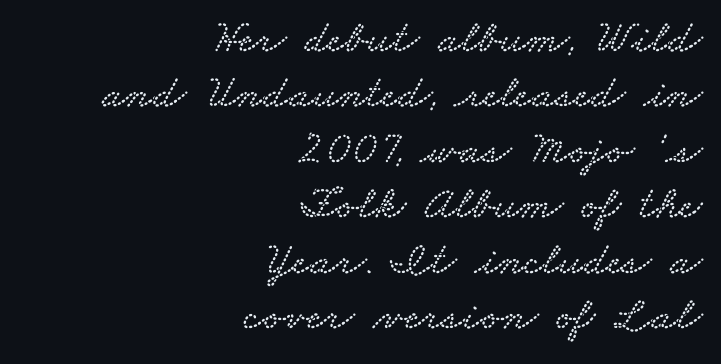
The image shows 47 px wide serif type; set right-aligned, line spacing 1.18x, normal letter spacing, not underlined; low stroke contrast and a small x-height.
